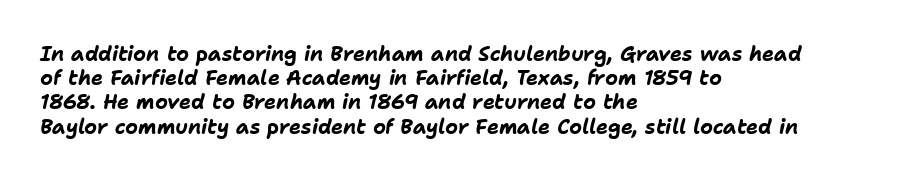
Q: Is the text bold? A: Yes.
Q: Is the text italic (slanted)? A: Yes, it leans right by about 11 degrees.
Q: Is the text underlined? A: No.
Q: How is the paragraph aligned? A: Left-aligned.
Q: Is the spacing between letters normal or unusually wide? A: Normal.
